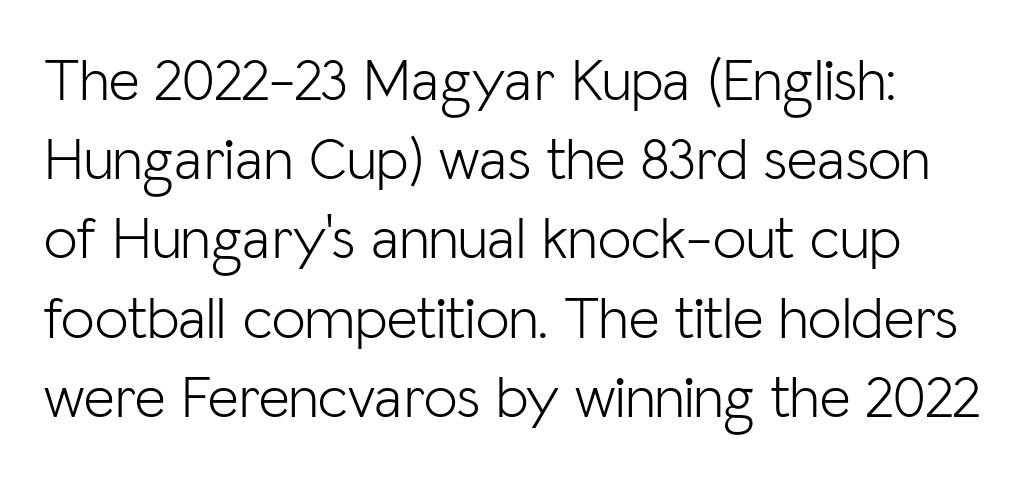
{"serif": "no", "italic": "no", "bold": "no", "weight": "light", "width": "normal", "stroke_contrast": "low", "x_height": "medium", "monospaced": "no", "underline": "no", "line_spacing": "normal", "line_spacing_ratio": 1.32, "letter_spacing": "normal", "letter_spacing_em": 0.0, "glyph_px": 60}
